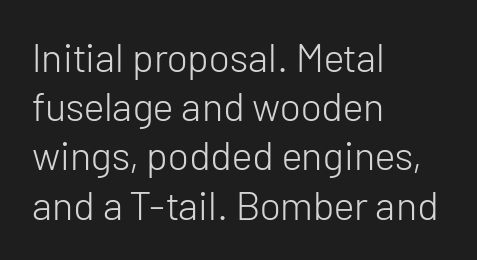
The image shows 40 px light sans-serif type, upright; set left-aligned, line spacing 1.23x, normal letter spacing, not underlined; low stroke contrast and a medium x-height.
